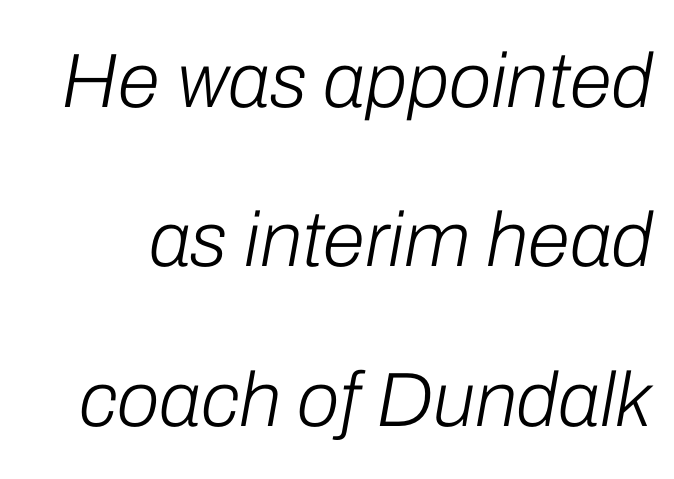
{"italic": "yes", "lean": "right", "slant_degrees": 10, "bold": "no", "weight": "light", "width": "normal", "stroke_contrast": "low", "x_height": "medium", "monospaced": "no", "underline": "no", "line_spacing": "loose", "line_spacing_ratio": 2.07, "letter_spacing": "normal", "letter_spacing_em": 0.0, "glyph_px": 77}
